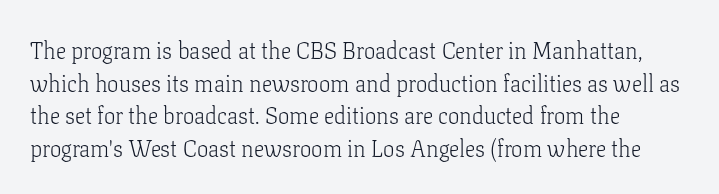
Q: Is the text bold? A: No.
Q: Is the text italic (slanted)? A: No, it is upright.
Q: Is the text underlined? A: No.
Q: How is the paragraph aligned? A: Left-aligned.
Q: Is the spacing between letters normal or unusually wide? A: Normal.
Q: Is the spacing between lines tight, normal or loose? A: Normal.
